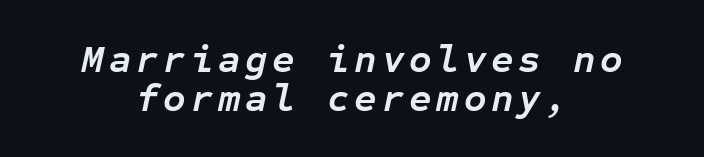
The image shows 39 px semibold type, italic (leaning right), monospaced; set centered, tight line spacing (1.01x), not underlined; low stroke contrast and a medium x-height.
